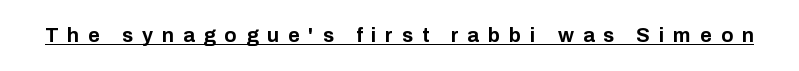
A baseline rule has been typeset under these characters. Does the lettering tilt? It doesn't — this is upright. Honestly, the letter spacing is so wide it's the main thing you notice. On the weight axis this lands at bold, roughly 700.
